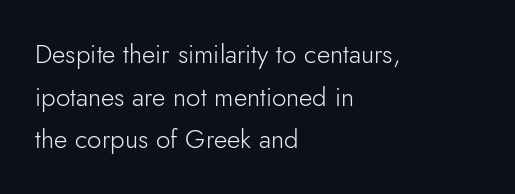
Q: Is the text bold? A: No.
Q: Is the text italic (slanted)? A: No, it is upright.
Q: Is the text underlined? A: No.
Q: How is the paragraph aligned? A: Left-aligned.
Q: Is the spacing between letters normal or unusually wide? A: Normal.
Q: Is the spacing between lines tight, normal or loose? A: Normal.
